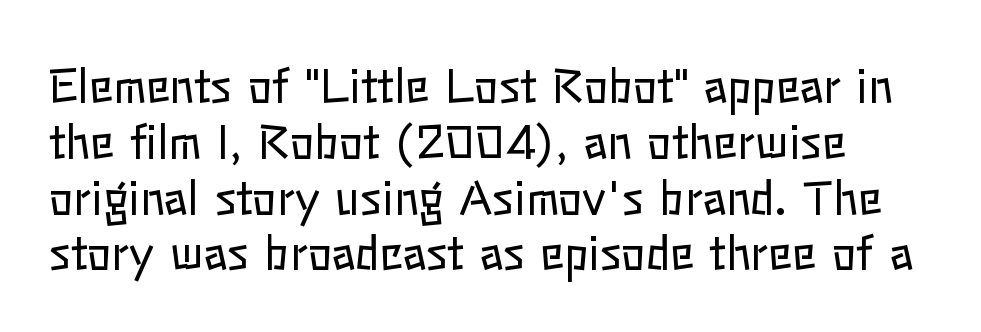
The image shows 45 px regular-weight type, upright; set line spacing 1.24x, normal letter spacing, not underlined; low stroke contrast and a medium x-height.
